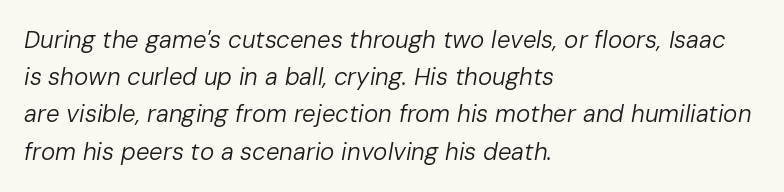
The rag falls on the right side of this text block. The space beneath each line is pristine and unruled. When letters slant like this, we call the style italic. On a weight scale, this lands at 450 or below. Students, observe: this is what conventionally led text looks like.
